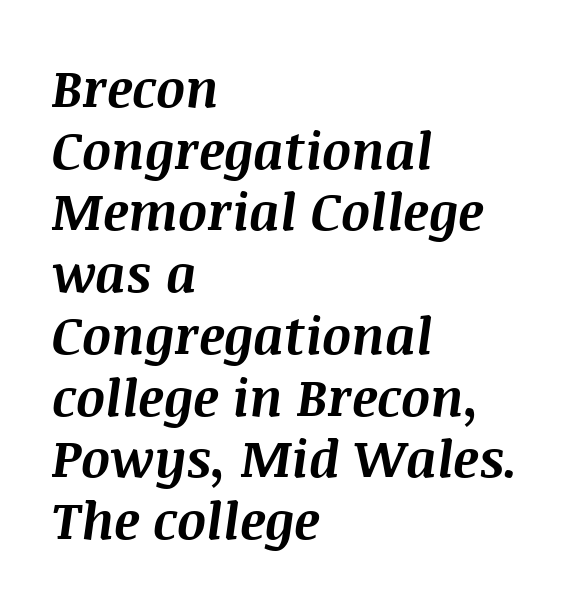
{"italic": "yes", "lean": "right", "slant_degrees": 8, "bold": "yes", "weight": "bold", "width": "normal", "stroke_contrast": "medium", "x_height": "large", "monospaced": "no", "underline": "no", "align": "left", "line_spacing_ratio": 1.21, "letter_spacing": "normal", "letter_spacing_em": 0.0, "glyph_px": 51}
